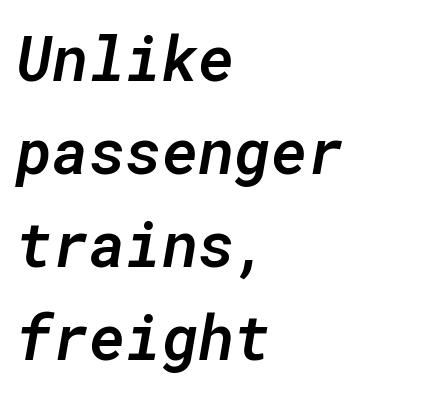
{"italic": "yes", "lean": "right", "slant_degrees": 10, "bold": "semi", "weight": "semibold", "width": "normal", "stroke_contrast": "low", "x_height": "medium", "monospaced": "yes", "underline": "no", "align": "left", "line_spacing": "normal", "line_spacing_ratio": 1.5, "letter_spacing": "normal", "letter_spacing_em": 0.0, "glyph_px": 62}
